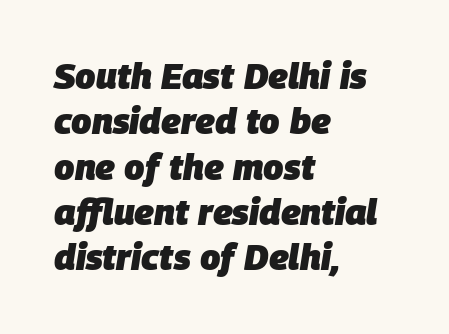
The image shows 36 px heavy type, italic (leaning right); set left-aligned, normal line spacing (1.26x), normal letter spacing, not underlined; low stroke contrast and a large x-height.
